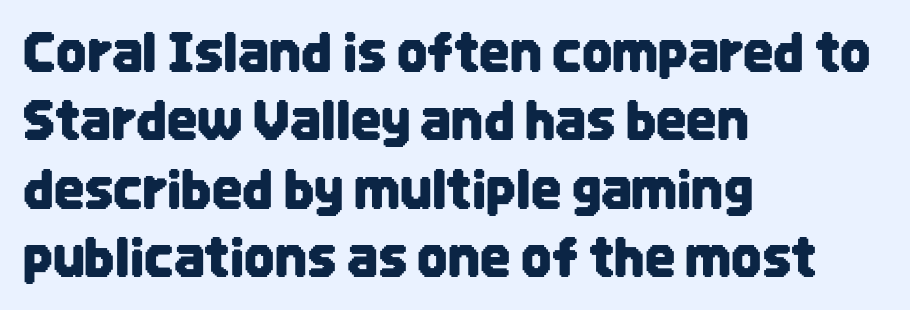
{"serif": "no", "italic": "no", "width": "condensed", "stroke_contrast": "low", "x_height": "large", "monospaced": "no", "underline": "no", "align": "left", "line_spacing": "normal", "line_spacing_ratio": 1.29, "letter_spacing": "normal", "letter_spacing_em": 0.0, "glyph_px": 53}
